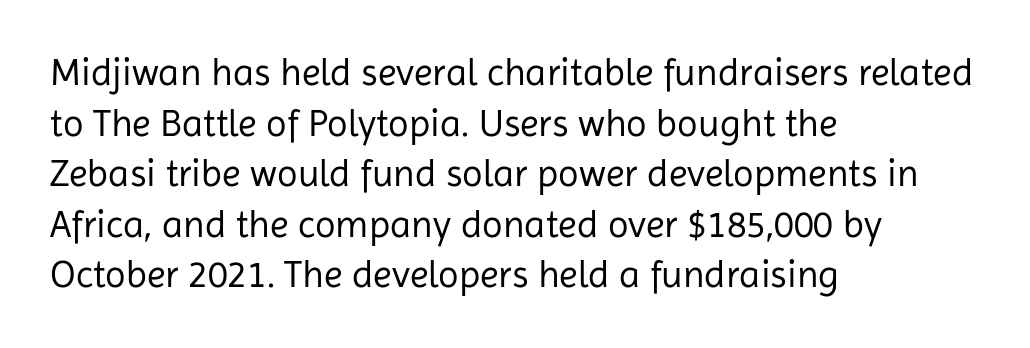
Q: Is the text bold? A: No.
Q: Is the text italic (slanted)? A: No, it is upright.
Q: Is the typeface a serif or a sans-serif typeface? A: Sans-serif.
Q: Is the text underlined? A: No.
Q: How is the paragraph aligned? A: Left-aligned.
Q: Is the spacing between letters normal or unusually wide? A: Normal.
Q: Is the spacing between lines tight, normal or loose? A: Normal.
Q: Width (condensed, normal, or wide)? A: Normal.
Q: Stroke contrast? A: Low.
Q: x-height? A: Medium.
Q: Monospaced? A: No.
